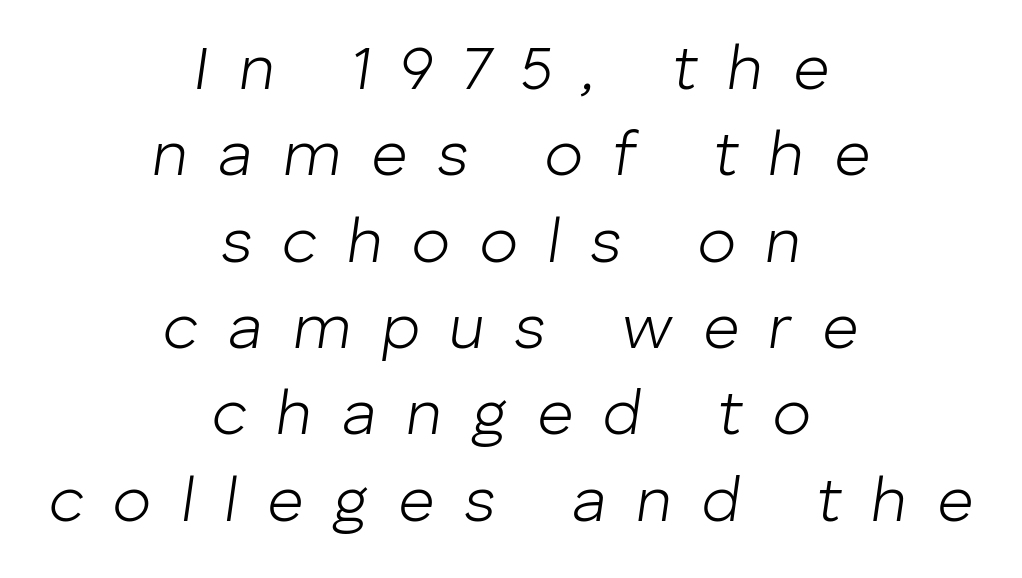
The image shows 63 px light type, italic (leaning right); set centered, normal line spacing (1.37x), unusually wide letter spacing (+0.47 em), not underlined; low stroke contrast and a medium x-height.
